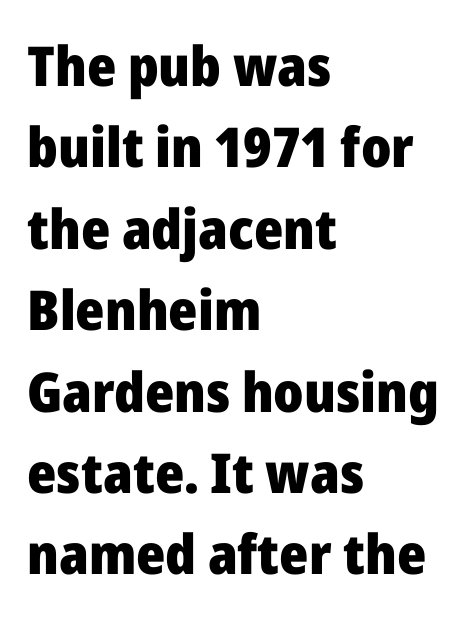
The passage shown is not underscored anywhere. In terms of letterform style, serifs are entirely absent. The rendering keeps characters at their native spacing. You could not count columns in this text — the font is proportionally spaced.
